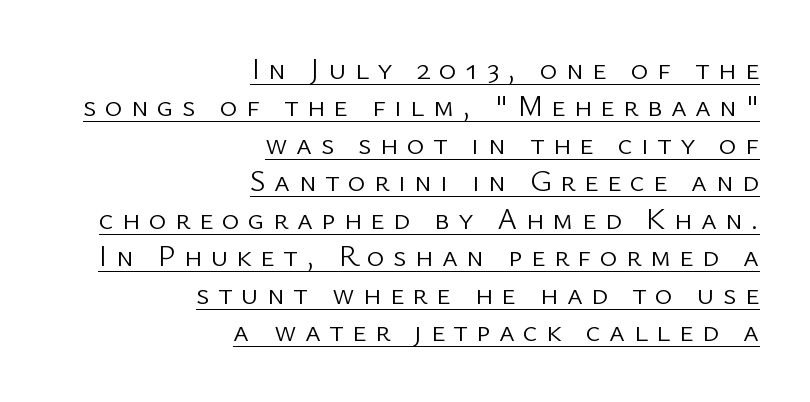
The image shows 30 px light sans-serif type, upright; set right-aligned, normal line spacing (1.25x), unusually wide letter spacing (+0.28 em), underlined; low stroke contrast and a medium x-height.
